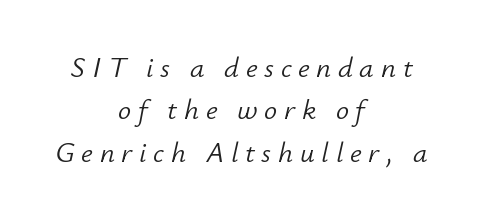
{"italic": "yes", "lean": "right", "slant_degrees": 12, "bold": "no", "weight": "light", "width": "normal", "stroke_contrast": "low", "x_height": "small", "monospaced": "no", "underline": "no", "align": "center", "line_spacing": "normal", "line_spacing_ratio": 1.46, "letter_spacing": "wide", "letter_spacing_em": 0.23, "glyph_px": 29}
